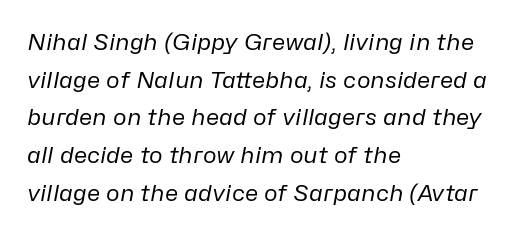
{"italic": "yes", "lean": "right", "slant_degrees": 10, "bold": "no", "underline": "no", "align": "left", "line_spacing": "normal", "line_spacing_ratio": 1.64, "letter_spacing": "normal", "letter_spacing_em": 0.0, "glyph_px": 23}
